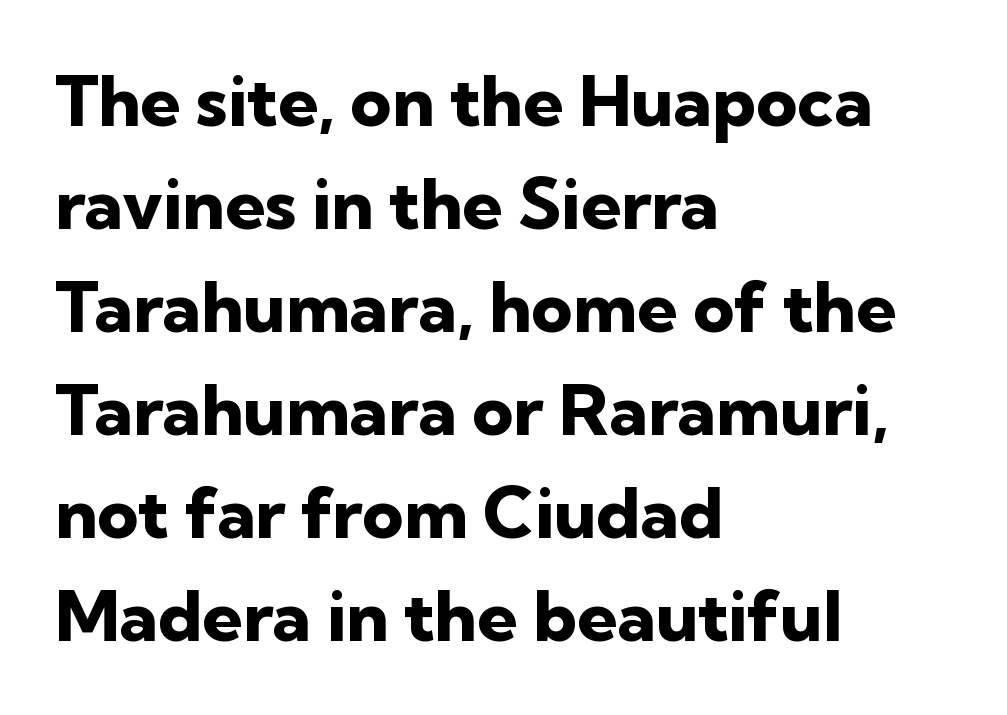
Notice how the stems are strictly vertical — no italics here. In terms of leading, this rendering sits right in the middle. In terms of letterspacing, this is plain default setting. The typeface chosen for these lines omits serifs.
